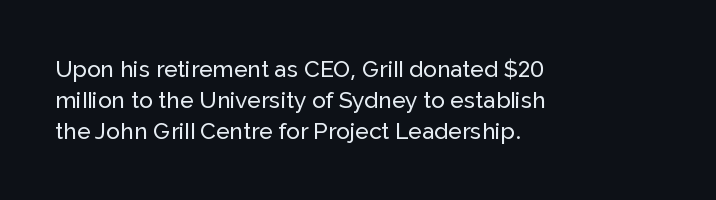
The glyphs are unaccompanied by any horizontal stroke below them. Quick note: not italic, upright. Each word holds together tightly as a unit, with standard inter-letter gaps. The paragraph shown leans on its left margin. Does the leading feel generous? No, just average.
